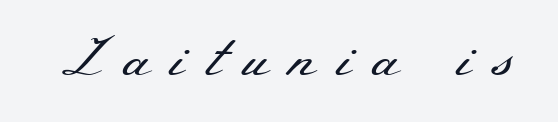
The image shows 56 px regular-weight, wide serif type; set unusually wide letter spacing (+0.36 em), not underlined; medium stroke contrast and a small x-height.
